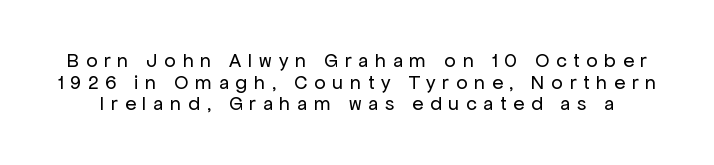
The image shows 20 px text type, upright; set tight line spacing (1.08x), unusually wide letter spacing (+0.34 em), not underlined.
